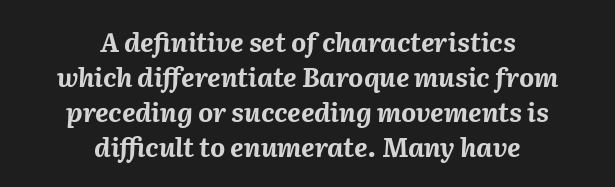
Q: Is the text bold? A: Yes.
Q: Is the text italic (slanted)? A: Yes, it leans right by about 2 degrees.
Q: Is the text underlined? A: No.
Q: How is the paragraph aligned? A: Centered.
Q: Is the spacing between letters normal or unusually wide? A: Normal.
Q: Is the spacing between lines tight, normal or loose? A: Normal.
